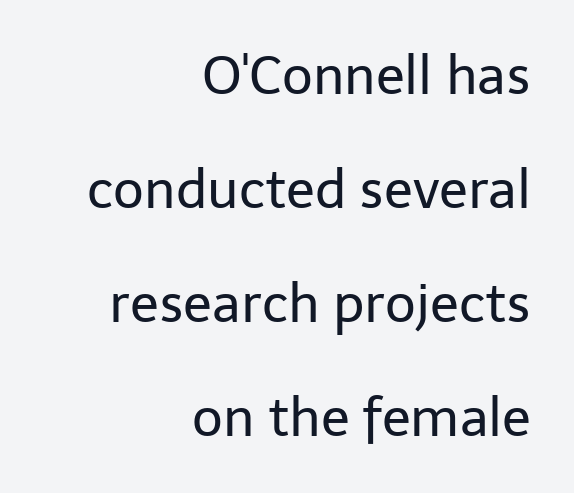
The passage shown is typeset with a sans-serif family. Rule under the text: the space is simply empty. In terms of letterspacing, this is plain default setting. Varying glyph widths throughout — classic text-font behaviour.
